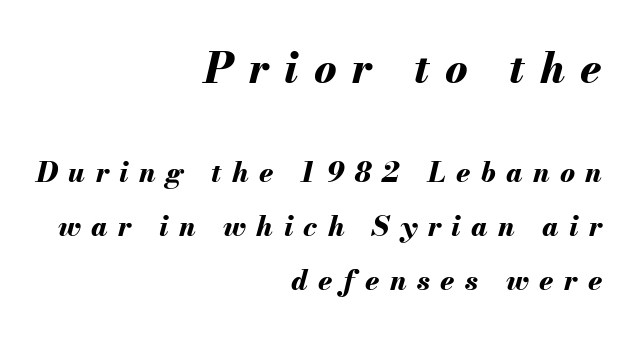
{"italic": "yes", "lean": "right", "slant_degrees": 13, "bold": "yes", "weight": "bold", "width": "normal", "stroke_contrast": "medium", "x_height": "small", "monospaced": "no", "underline": "no", "align": "right", "line_spacing": "loose", "line_spacing_ratio": 1.93, "letter_spacing": "wide", "letter_spacing_em": 0.37, "larger_block": "first", "size_ratio": 1.5, "glyph_px": 42}
